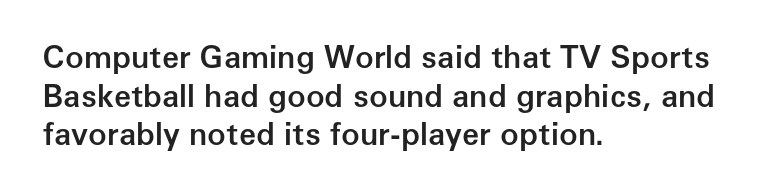
Q: Is the text bold? A: Semi-bold.
Q: Is the text italic (slanted)? A: No, it is upright.
Q: Is the typeface a serif or a sans-serif typeface? A: Sans-serif.
Q: Is the text underlined? A: No.
Q: How is the paragraph aligned? A: Left-aligned.
Q: Is the spacing between letters normal or unusually wide? A: Normal.
Q: Is the spacing between lines tight, normal or loose? A: Normal.
Q: Width (condensed, normal, or wide)? A: Normal.
Q: Stroke contrast? A: Low.
Q: x-height? A: Medium.
Q: Monospaced? A: No.
